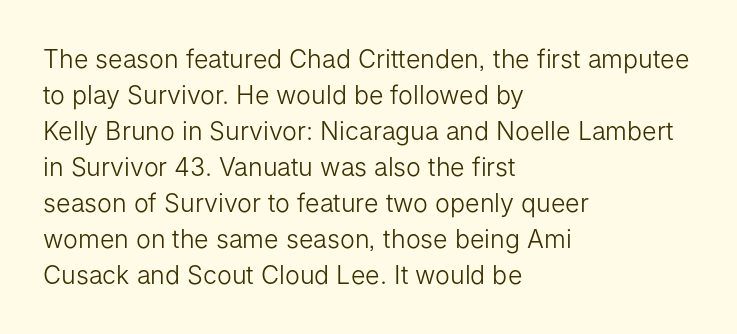
The image shows 25 px text type, upright; set left-aligned, normal line spacing (1.44x), normal letter spacing, not underlined.
